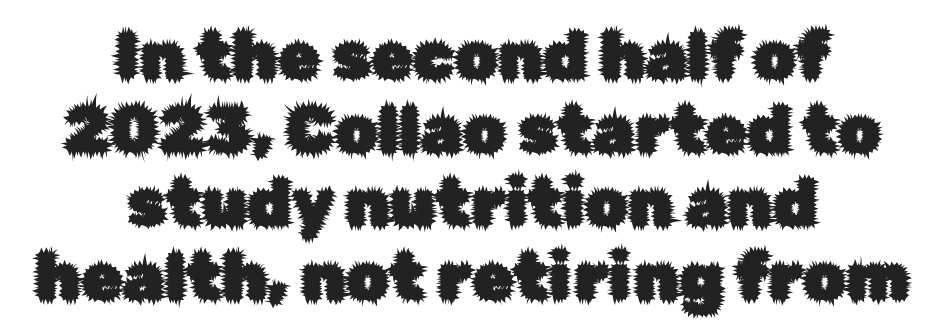
Q: Is the text italic (slanted)? A: No, it is upright.
Q: Is the typeface a serif or a sans-serif typeface? A: Sans-serif.
Q: Is the text underlined? A: No.
Q: How is the paragraph aligned? A: Centered.
Q: Is the spacing between letters normal or unusually wide? A: Normal.
Q: Is the spacing between lines tight, normal or loose? A: Tight.
Q: Width (condensed, normal, or wide)? A: Normal.
Q: Stroke contrast? A: Low.
Q: x-height? A: Medium.
Q: Monospaced? A: No.
